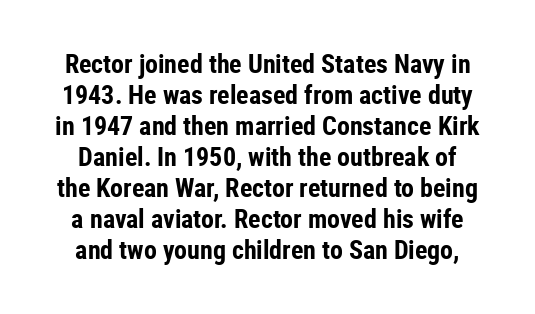
{"italic": "no", "bold": "yes", "underline": "no", "line_spacing_ratio": 1.19, "letter_spacing": "normal", "letter_spacing_em": 0.0, "glyph_px": 26}
